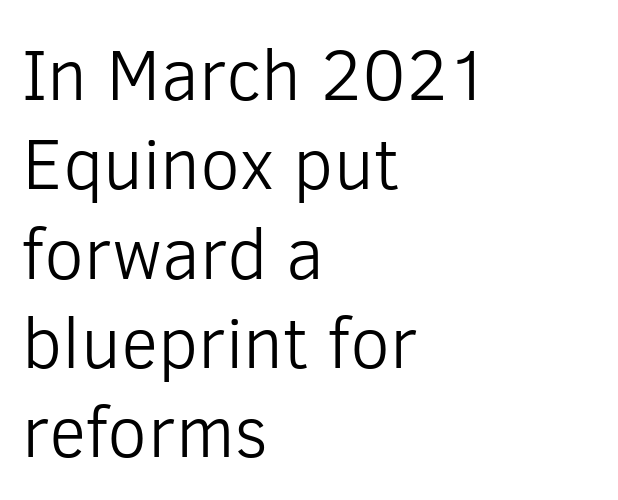
The image shows 72 px light sans-serif type, upright; set left-aligned, line spacing 1.24x, normal letter spacing, not underlined; low stroke contrast and a medium x-height.
